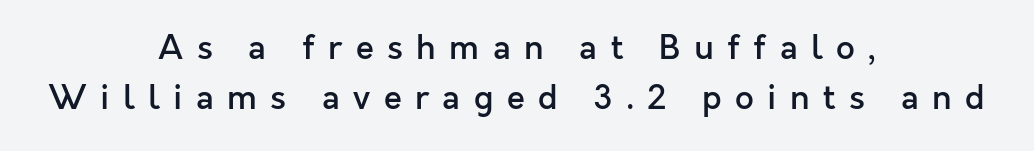
Q: Is the text bold? A: Semi-bold.
Q: Is the text italic (slanted)? A: No, it is upright.
Q: Is the typeface a serif or a sans-serif typeface? A: Sans-serif.
Q: Is the text underlined? A: No.
Q: How is the paragraph aligned? A: Centered.
Q: Is the spacing between letters normal or unusually wide? A: Unusually wide.
Q: Is the spacing between lines tight, normal or loose? A: Normal.
Q: Width (condensed, normal, or wide)? A: Normal.
Q: x-height? A: Medium.
Q: Monospaced? A: No.
